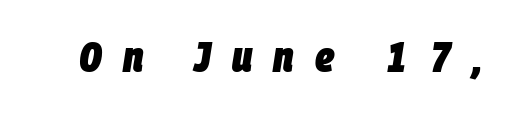
The image shows 42 px heavy, condensed type, italic (leaning right); set unusually wide letter spacing (+0.5 em), not underlined; low stroke contrast and a large x-height.
